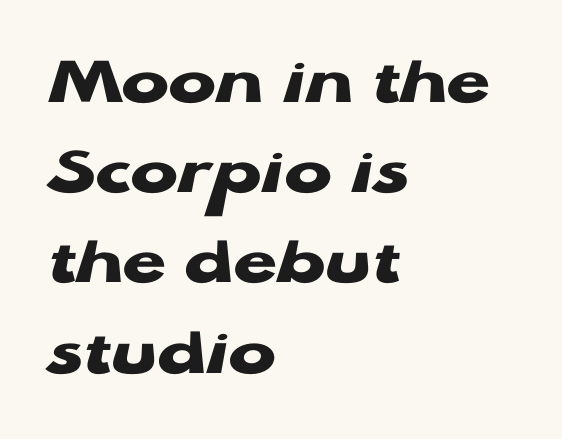
{"serif": "no", "italic": "no", "bold": "yes", "weight": "heavy", "width": "wide", "stroke_contrast": "low", "x_height": "medium", "monospaced": "no", "underline": "no", "align": "left", "line_spacing": "normal", "line_spacing_ratio": 1.27, "letter_spacing": "normal", "letter_spacing_em": 0.0, "glyph_px": 71}
